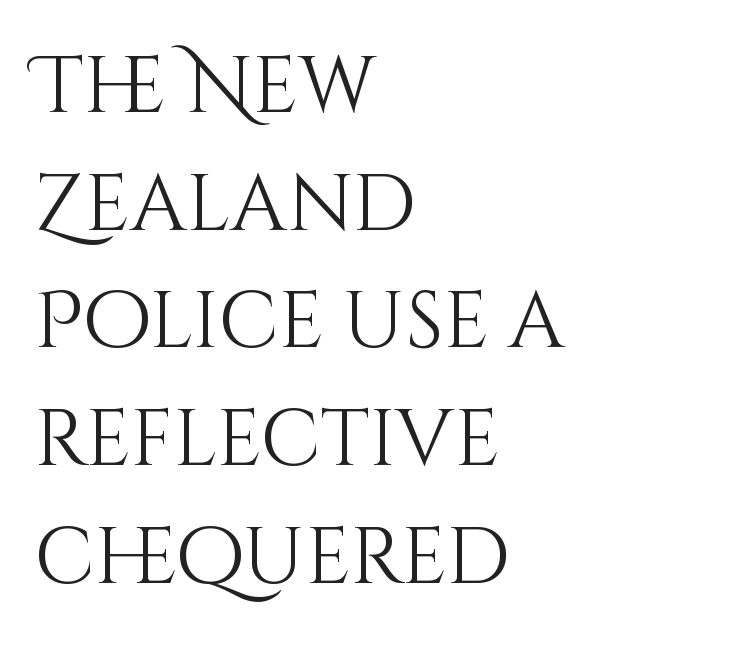
Do the letters lean? They stand straight. A typesetter would call this leading conventional body-copy spacing. Line beginnings align vertically; line endings do not. Only glyphs here, with clear space below each row. Weight: not bold — regular or lighter.
